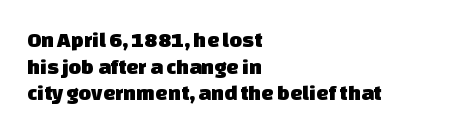
{"underline": "no", "align": "left", "line_spacing_ratio": 1.21, "letter_spacing": "normal", "letter_spacing_em": 0.0, "glyph_px": 22}
